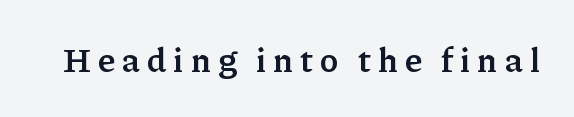
The image shows 34 px semibold serif type, upright; set unusually wide letter spacing (+0.2 em), not underlined; low stroke contrast and a medium x-height.
